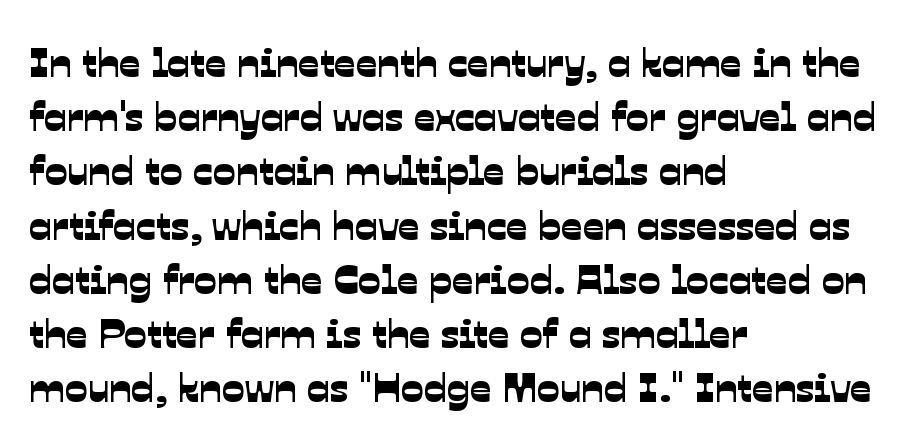
The image shows 42 px sans-serif type; set left-aligned, normal line spacing (1.29x), normal letter spacing, not underlined; low stroke contrast and a medium x-height.
